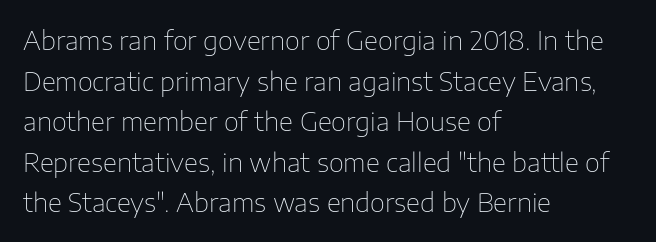
The zone under the glyphs is completely vacant. Letters have the restrained weight of plain body copy at most. Line beginnings align vertically; line endings do not. The gaps between neighbouring characters are ordinary and unremarkable.
